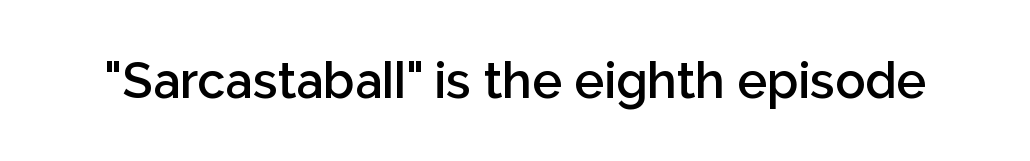
The tracking reads as untouched default to a designer's eye. The passage shown is typed in a proportional face where columns would drift. Posture: straight, roman, zero tilt. Type style note: lacks serifs. Unmarked baselines from the first word to the last.
